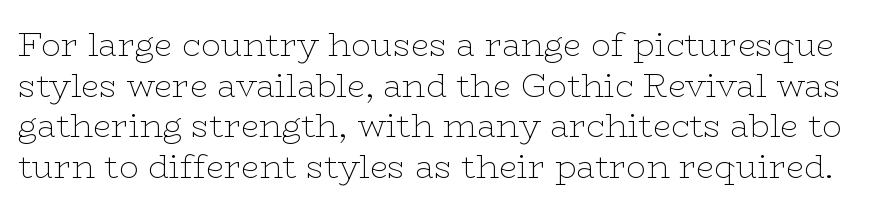
The image shows 33 px thin, wide serif type, upright; set line spacing 1.23x, normal letter spacing, not underlined; low stroke contrast and a medium x-height.
